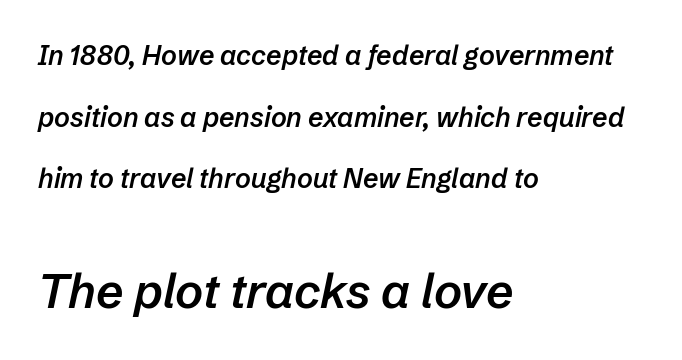
{"italic": "yes", "lean": "right", "slant_degrees": 12, "bold": "semi", "weight": "semibold", "width": "normal", "stroke_contrast": "low", "x_height": "medium", "monospaced": "no", "underline": "no", "align": "left", "line_spacing": "loose", "line_spacing_ratio": 2.28, "letter_spacing": "normal", "letter_spacing_em": 0.0, "larger_block": "second", "size_ratio": 1.78, "glyph_px": 48}
